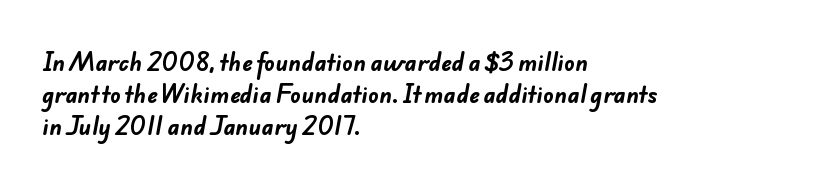
Unmarked baselines from the first word to the last. This rendering leaves character spacing at its baseline value. If you drew a ruler down the left edge, every line would touch it. The rendering uses a bold face; every stroke is thick and dark. Notice how descenders clear the ascenders below comfortably — that's standard leading.
